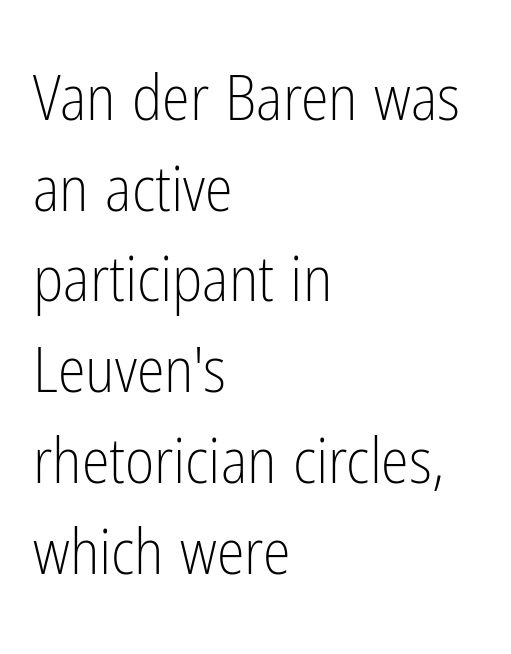
Q: Is the text bold? A: No.
Q: Is the text italic (slanted)? A: No, it is upright.
Q: Is the typeface a serif or a sans-serif typeface? A: Sans-serif.
Q: Is the text underlined? A: No.
Q: How is the paragraph aligned? A: Left-aligned.
Q: Is the spacing between letters normal or unusually wide? A: Normal.
Q: Is the spacing between lines tight, normal or loose? A: Normal.
Q: Width (condensed, normal, or wide)? A: Condensed.
Q: Stroke contrast? A: Low.
Q: x-height? A: Medium.
Q: Monospaced? A: No.
